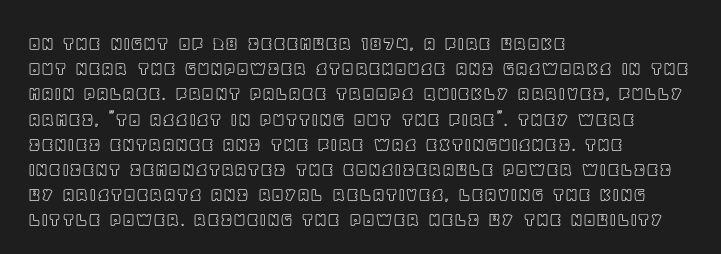
{"italic": "no", "underline": "no", "align": "left", "line_spacing_ratio": 1.2, "letter_spacing": "normal", "letter_spacing_em": 0.0, "glyph_px": 21}
